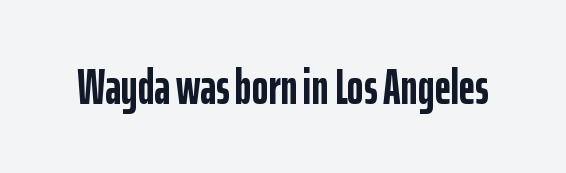
Letter spacing: default. The letters advance in unequal steps, a hallmark of proportional type. The rendering shows plain stroke endings on the letterforms — a sans-serif design. Summary of weight: heavy, a full bold. Nobody drew a line under any word here.
